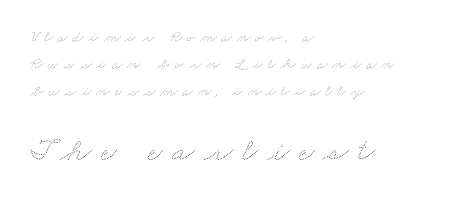
The text block is weighted toward the left margin, trailing off unevenly rightward. A bare baseline throughout the passage. How are the letters spaced? Widely, with obvious added tracking. Does the leading feel generous? No, just average. Vertical stems look standard width or narrower in stroke. The rendering enlarges the type as you move from the upper chunk to the lower.
